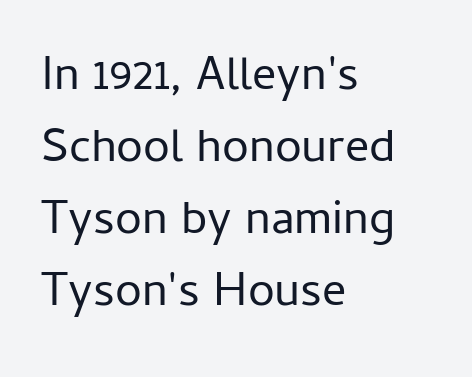
Q: Is the text bold? A: No.
Q: Is the text italic (slanted)? A: No, it is upright.
Q: Is the typeface a serif or a sans-serif typeface? A: Sans-serif.
Q: Is the text underlined? A: No.
Q: How is the paragraph aligned? A: Left-aligned.
Q: Is the spacing between letters normal or unusually wide? A: Normal.
Q: Is the spacing between lines tight, normal or loose? A: Normal.
Q: Width (condensed, normal, or wide)? A: Normal.
Q: Stroke contrast? A: Low.
Q: x-height? A: Medium.
Q: Monospaced? A: No.
